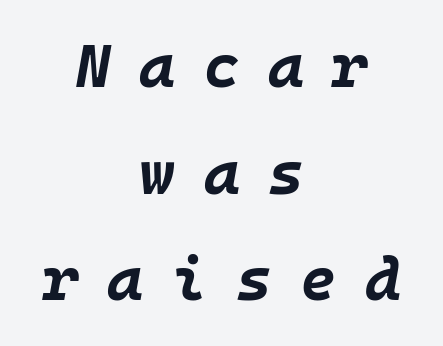
Loose tracking; the words dissolve into strings of separated letters. Words float on clear page, feet unadorned. The letters are bold, with thick, heavy strokes. Compared with a flush-left layout, this one balances lines on the center instead.
